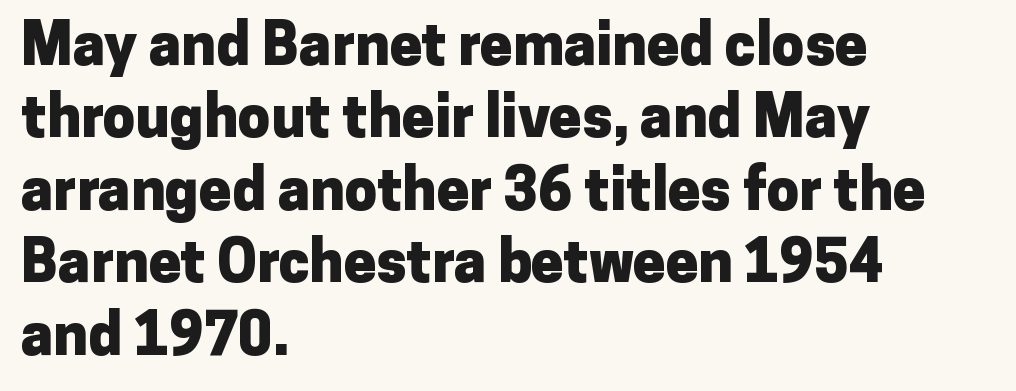
Q: Is the text bold? A: Yes.
Q: Is the text italic (slanted)? A: No, it is upright.
Q: Is the typeface a serif or a sans-serif typeface? A: Sans-serif.
Q: Is the text underlined? A: No.
Q: How is the paragraph aligned? A: Left-aligned.
Q: Is the spacing between letters normal or unusually wide? A: Normal.
Q: Is the spacing between lines tight, normal or loose? A: Normal.
Q: Width (condensed, normal, or wide)? A: Normal.
Q: Stroke contrast? A: Low.
Q: x-height? A: Medium.
Q: Monospaced? A: No.
